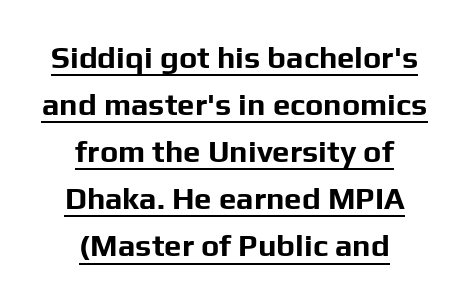
The image shows 31 px bold sans-serif type, upright; set centered, normal line spacing (1.52x), normal letter spacing, underlined; low stroke contrast and a medium x-height.
